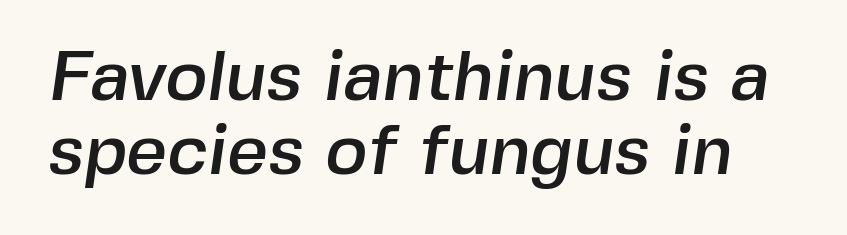
The image shows 71 px sans-serif type; set tight line spacing (1.04x), normal letter spacing, not underlined; a medium x-height.
